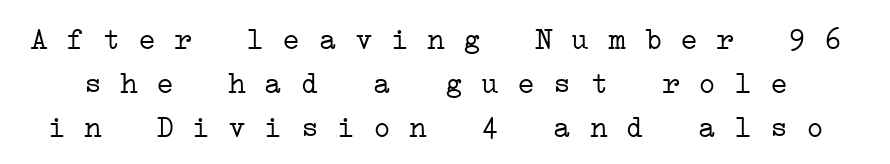
Q: Is the text bold? A: No.
Q: Is the typeface a serif or a sans-serif typeface? A: Serif.
Q: Is the text underlined? A: No.
Q: Is the spacing between letters normal or unusually wide? A: Normal.
Q: Is the spacing between lines tight, normal or loose? A: Normal.
Q: Width (condensed, normal, or wide)? A: Wide.
Q: Stroke contrast? A: Low.
Q: x-height? A: Medium.
Q: Monospaced? A: Yes.
